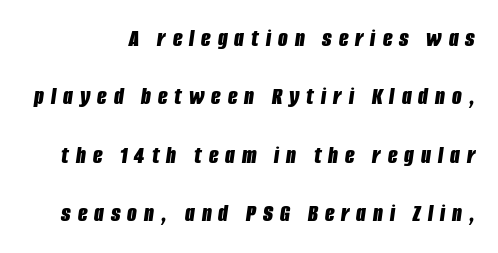
{"italic": "yes", "lean": "right", "slant_degrees": 8, "bold": "yes", "underline": "no", "line_spacing": "loose", "line_spacing_ratio": 2.34, "letter_spacing": "wide", "letter_spacing_em": 0.28, "glyph_px": 25}
